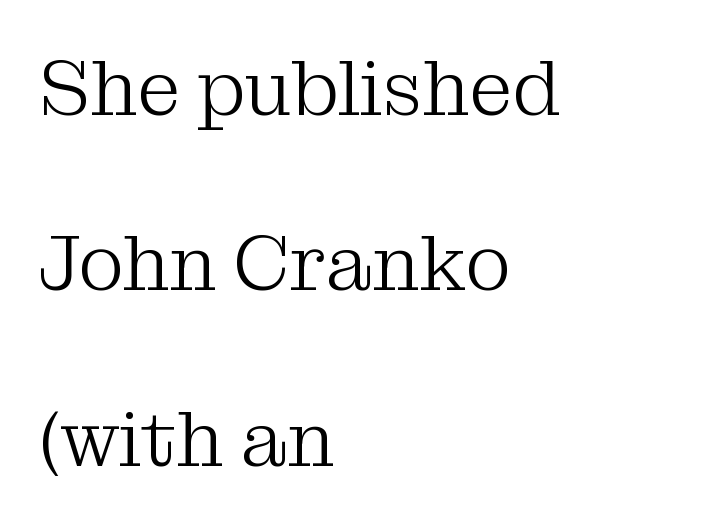
{"serif": "yes", "italic": "no", "bold": "no", "weight": "light", "width": "normal", "stroke_contrast": "medium", "x_height": "medium", "monospaced": "no", "underline": "no", "align": "left", "line_spacing": "loose", "line_spacing_ratio": 2.25, "letter_spacing": "normal", "letter_spacing_em": 0.0, "glyph_px": 78}
